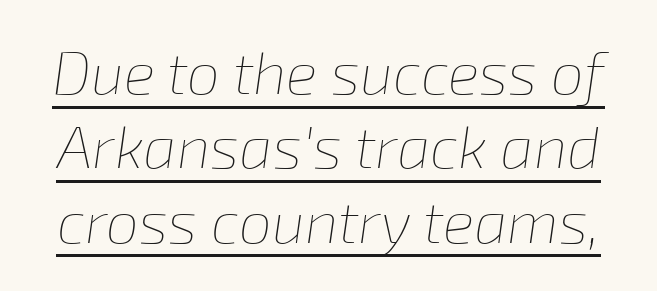
The image shows 59 px thin type, italic (leaning right); set normal line spacing (1.26x), normal letter spacing, underlined; low stroke contrast and a medium x-height.
